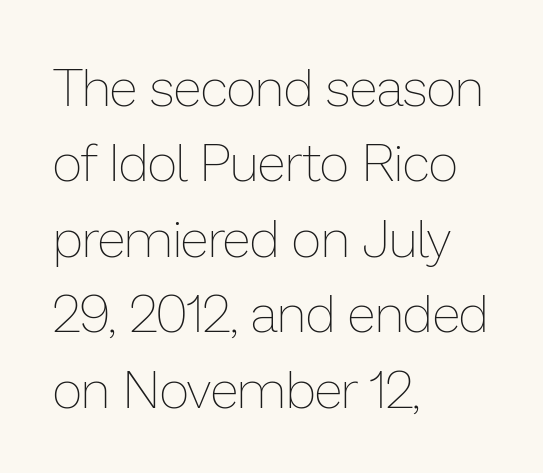
Q: Is the text bold? A: No.
Q: Is the text italic (slanted)? A: No, it is upright.
Q: Is the text underlined? A: No.
Q: How is the paragraph aligned? A: Left-aligned.
Q: Is the spacing between letters normal or unusually wide? A: Normal.
Q: Is the spacing between lines tight, normal or loose? A: Normal.
Q: Width (condensed, normal, or wide)? A: Normal.
Q: Stroke contrast? A: Low.
Q: x-height? A: Medium.
Q: Monospaced? A: No.
